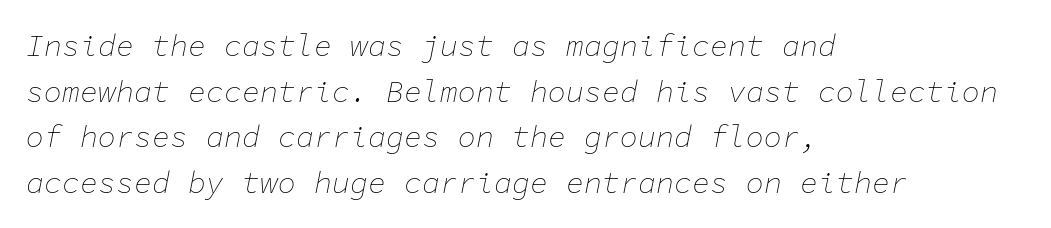
{"italic": "yes", "lean": "right", "slant_degrees": 11, "bold": "no", "weight": "thin", "width": "normal", "stroke_contrast": "low", "x_height": "medium", "monospaced": "yes", "underline": "no", "align": "left", "line_spacing": "normal", "line_spacing_ratio": 1.52, "letter_spacing": "normal", "letter_spacing_em": 0.0, "glyph_px": 30}
